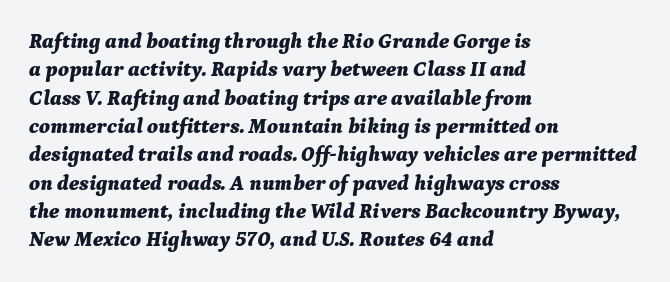
{"italic": "yes", "lean": "right", "slant_degrees": 9, "bold": "yes", "underline": "no", "align": "left", "line_spacing": "normal", "line_spacing_ratio": 1.35, "letter_spacing": "normal", "letter_spacing_em": 0.0, "glyph_px": 21}
